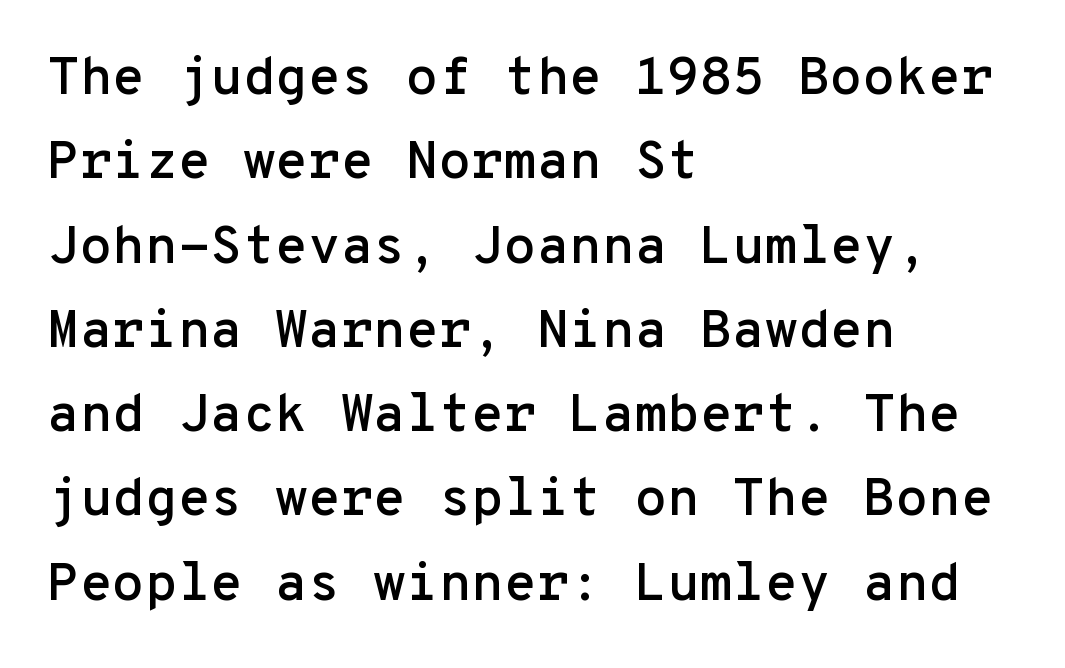
The passage shown is not underscored anywhere. Font category for this specimen: sans-serif. Italic: no, the glyphs are upright roman. Baseline-to-baseline distance is the conventional proportion of letter height. Spacing verdict: monospaced, one width for all characters. Compared with a centered layout, this one pins lines to the left instead.
